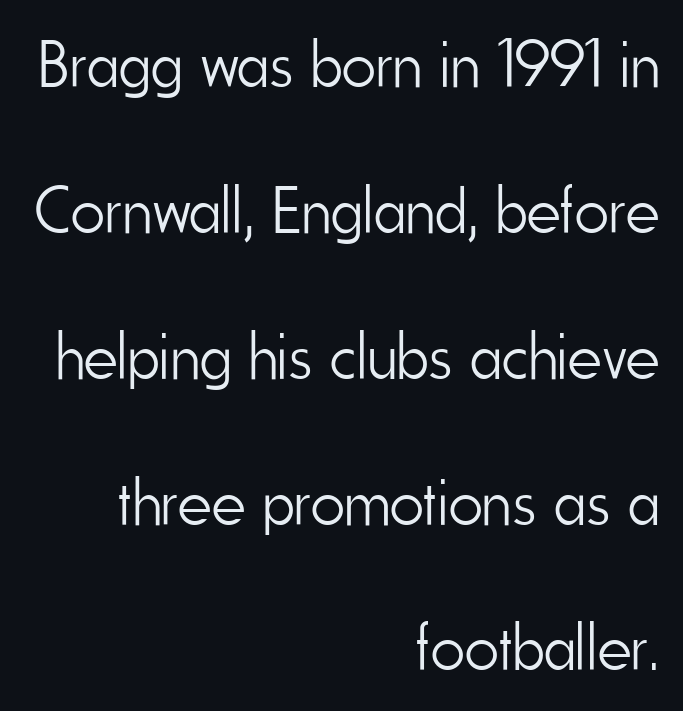
Q: Is the text bold? A: No.
Q: Is the text italic (slanted)? A: No, it is upright.
Q: Is the typeface a serif or a sans-serif typeface? A: Sans-serif.
Q: Is the text underlined? A: No.
Q: How is the paragraph aligned? A: Right-aligned.
Q: Is the spacing between letters normal or unusually wide? A: Normal.
Q: Is the spacing between lines tight, normal or loose? A: Loose.
Q: Width (condensed, normal, or wide)? A: Condensed.
Q: Stroke contrast? A: Low.
Q: x-height? A: Small.
Q: Monospaced? A: No.
